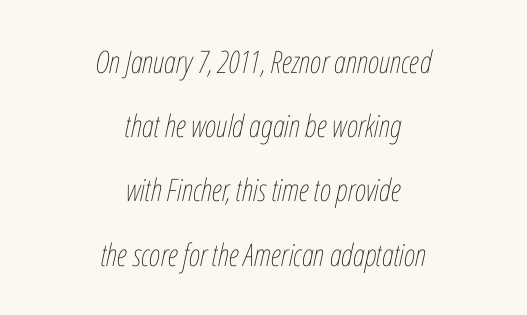
The image shows 31 px thin, condensed type, italic (leaning right); set centered, loose line spacing (2.07x), normal letter spacing, not underlined; low stroke contrast and a medium x-height.
